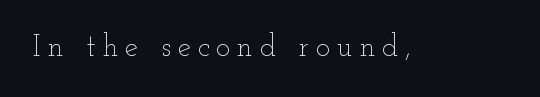
{"italic": "no", "bold": "no", "weight": "thin", "width": "wide", "stroke_contrast": "low", "x_height": "small", "monospaced": "no", "underline": "no", "letter_spacing": "wide", "letter_spacing_em": 0.23, "glyph_px": 30}
